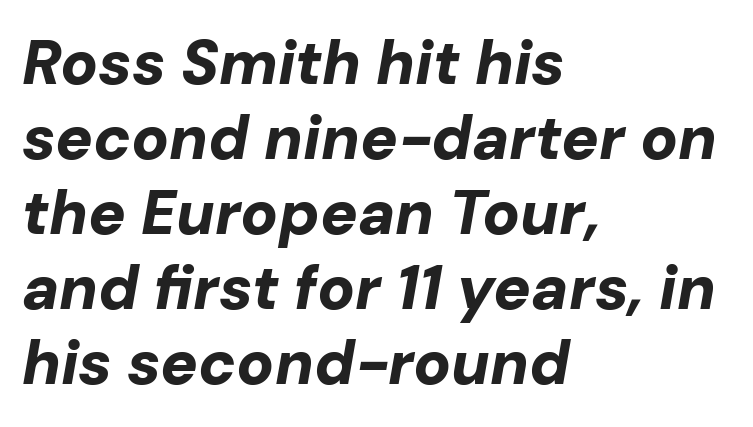
Q: Is the text bold? A: Yes.
Q: Is the text italic (slanted)? A: Yes, it leans right by about 10 degrees.
Q: Is the text underlined? A: No.
Q: How is the paragraph aligned? A: Left-aligned.
Q: Is the spacing between letters normal or unusually wide? A: Normal.
Q: Width (condensed, normal, or wide)? A: Normal.
Q: Stroke contrast? A: Low.
Q: x-height? A: Medium.
Q: Monospaced? A: No.
